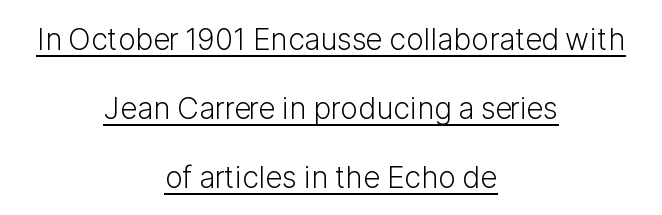
The image shows 30 px light sans-serif type, upright; set centered, loose line spacing (2.3x), normal letter spacing, underlined; low stroke contrast and a medium x-height.
